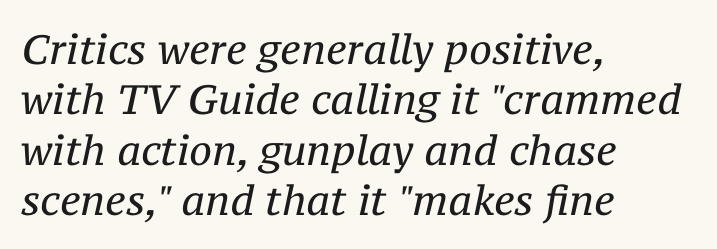
The image shows 41 px regular-weight serif type, italic (leaning right); set left-aligned, line spacing 1.23x, normal letter spacing, not underlined; medium stroke contrast and a medium x-height.
